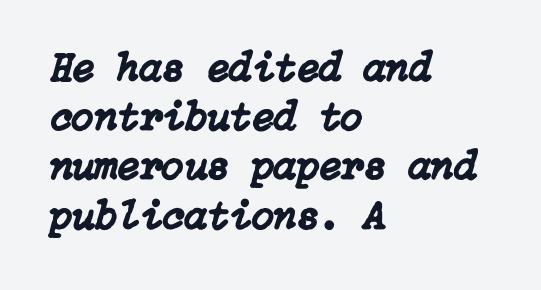
{"italic": "yes", "lean": "right", "slant_degrees": 15, "width": "normal", "stroke_contrast": "low", "x_height": "medium", "underline": "no", "align": "left", "line_spacing_ratio": 1.2, "letter_spacing": "normal", "letter_spacing_em": 0.0, "glyph_px": 41}
